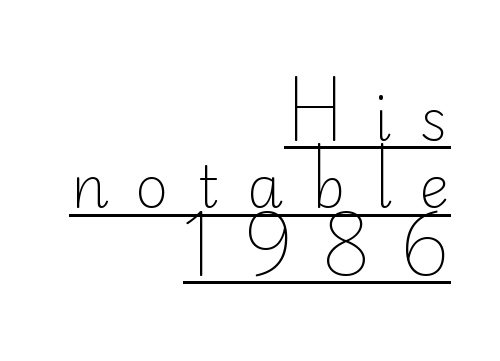
The image shows 58 px light sans-serif type, upright; set right-aligned, line spacing 1.16x, unusually wide letter spacing (+0.48 em), underlined; low stroke contrast and a small x-height.
